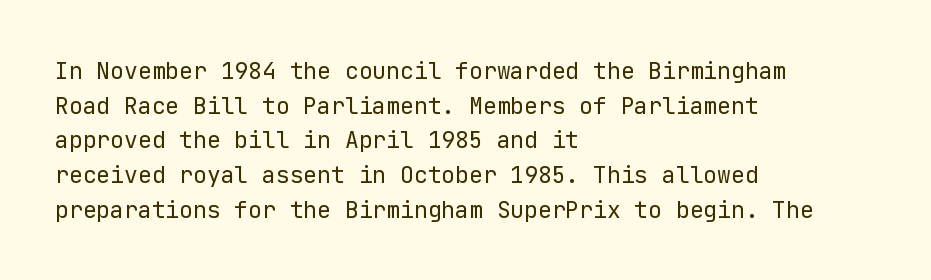
{"italic": "no", "bold": "no", "underline": "no", "align": "left", "line_spacing": "normal", "line_spacing_ratio": 1.51, "letter_spacing": "normal", "letter_spacing_em": 0.0, "glyph_px": 23}
